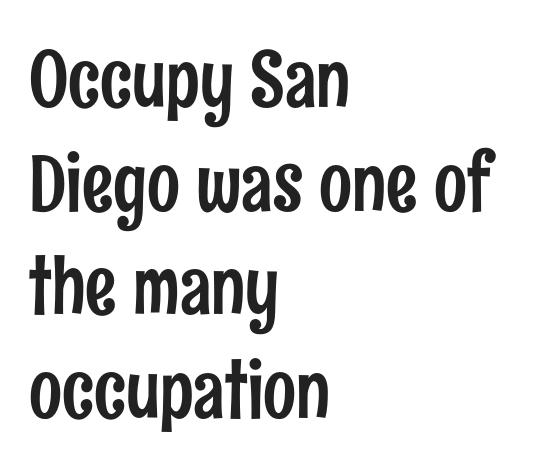
Plain, unruled lines of type. This rendering leaves character spacing at its baseline value. Vertical strokes here are truly vertical. The ragged edge is on the right, which tells us the setting is flush left.
